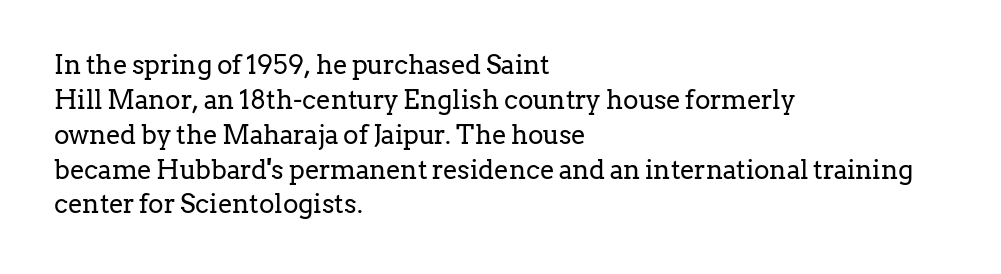
{"italic": "no", "bold": "no", "underline": "no", "align": "left", "line_spacing": "normal", "line_spacing_ratio": 1.34, "letter_spacing": "normal", "letter_spacing_em": 0.0, "glyph_px": 26}
